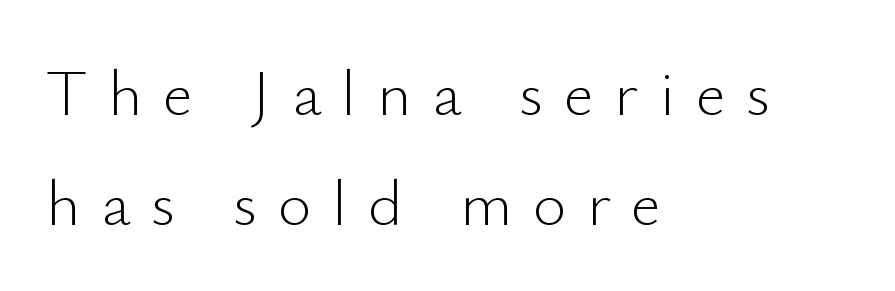
Upright lettering throughout. The space between consecutive lines is moderate. The letters advance in unequal steps, a hallmark of proportional type. The face used here is a sans, in the tradition of grotesques and geometrics.
